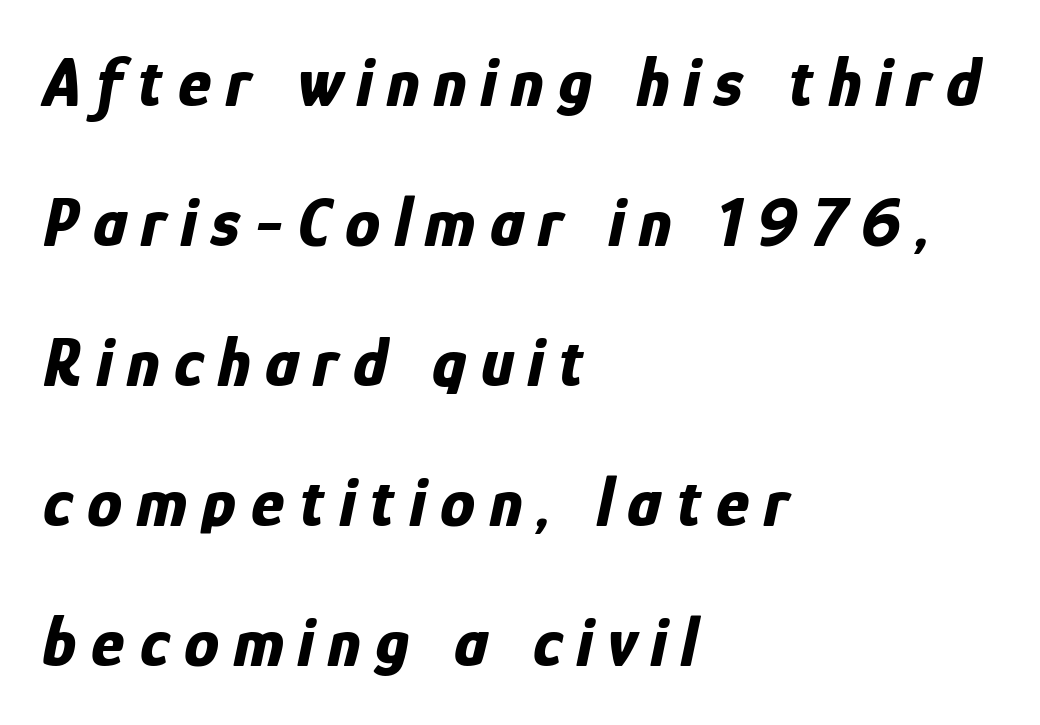
Q: Is the text bold? A: Yes.
Q: Is the text italic (slanted)? A: Yes, it leans right by about 12 degrees.
Q: Is the text underlined? A: No.
Q: How is the paragraph aligned? A: Left-aligned.
Q: Is the spacing between letters normal or unusually wide? A: Unusually wide.
Q: Is the spacing between lines tight, normal or loose? A: Loose.
Q: Width (condensed, normal, or wide)? A: Condensed.
Q: Stroke contrast? A: Low.
Q: x-height? A: Medium.
Q: Monospaced? A: No.
